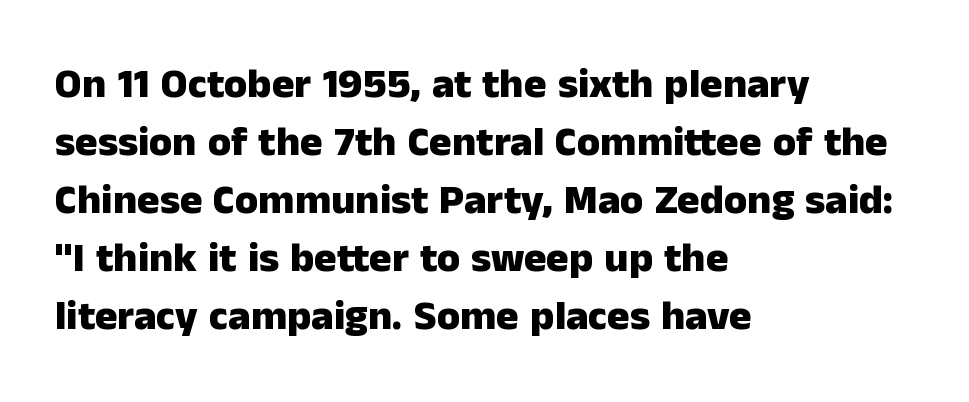
The image shows 42 px heavy sans-serif type, upright; set left-aligned, normal line spacing (1.38x), normal letter spacing, not underlined; low stroke contrast and a medium x-height.
